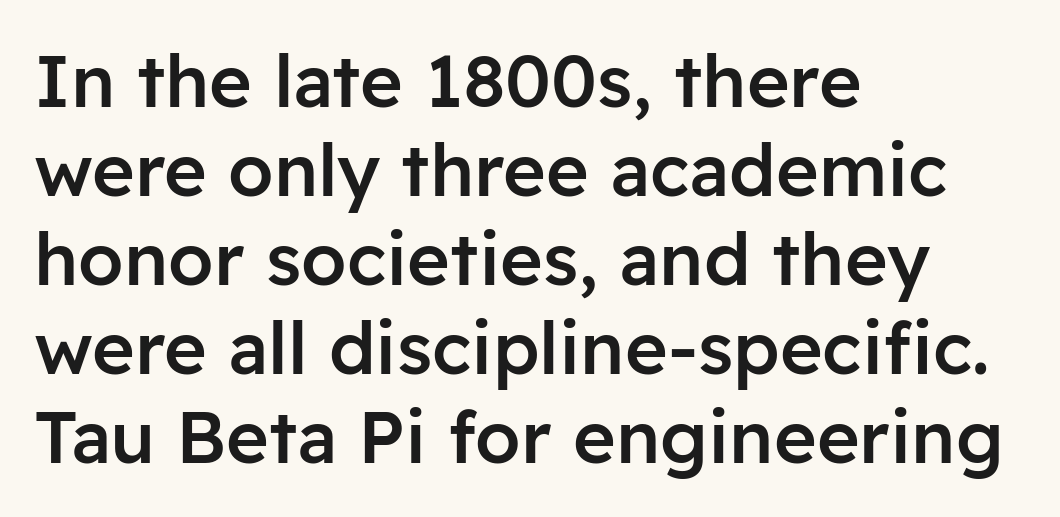
{"serif": "no", "italic": "no", "bold": "semi", "weight": "semibold", "width": "normal", "stroke_contrast": "low", "x_height": "medium", "monospaced": "no", "underline": "no", "align": "left", "line_spacing_ratio": 1.22, "letter_spacing": "normal", "letter_spacing_em": 0.0, "glyph_px": 73}
